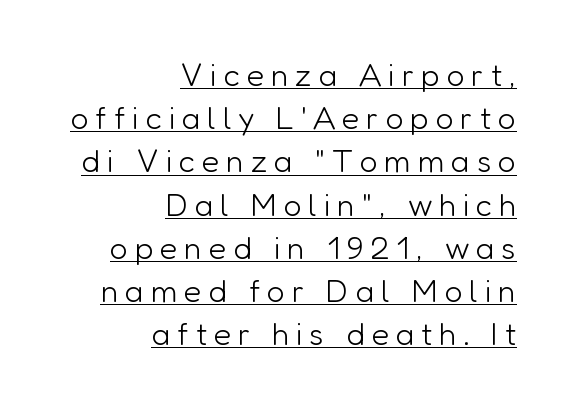
The image shows 32 px light sans-serif type, upright; set right-aligned, normal line spacing (1.35x), unusually wide letter spacing (+0.21 em), underlined; low stroke contrast and a medium x-height.
